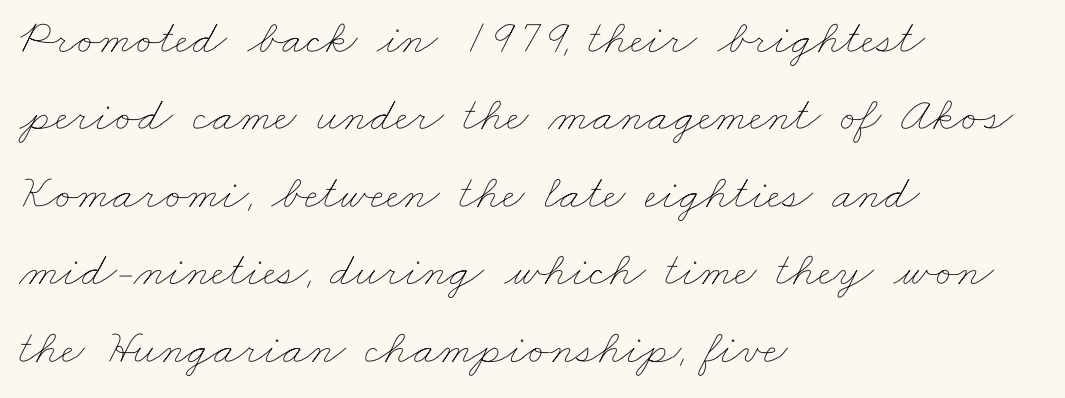
Q: Is the text bold? A: No.
Q: Is the text underlined? A: No.
Q: How is the paragraph aligned? A: Left-aligned.
Q: Is the spacing between letters normal or unusually wide? A: Normal.
Q: Is the spacing between lines tight, normal or loose? A: Normal.
Q: Width (condensed, normal, or wide)? A: Wide.
Q: Stroke contrast? A: Low.
Q: x-height? A: Small.
Q: Monospaced? A: No.
